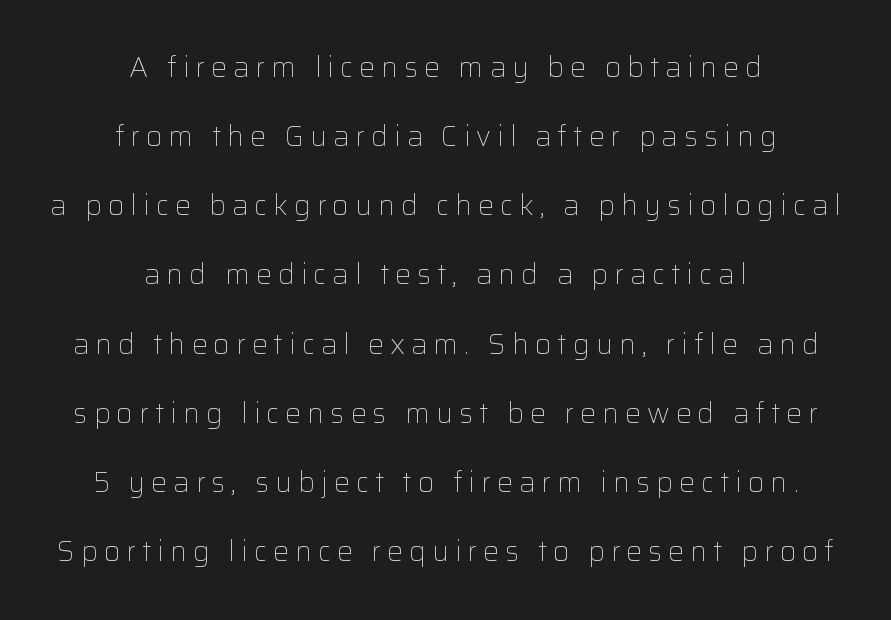
Q: Is the text bold? A: No.
Q: Is the text italic (slanted)? A: No, it is upright.
Q: Is the typeface a serif or a sans-serif typeface? A: Sans-serif.
Q: Is the text underlined? A: No.
Q: How is the paragraph aligned? A: Centered.
Q: Is the spacing between letters normal or unusually wide? A: Unusually wide.
Q: Is the spacing between lines tight, normal or loose? A: Loose.
Q: Width (condensed, normal, or wide)? A: Normal.
Q: Stroke contrast? A: Low.
Q: x-height? A: Medium.
Q: Monospaced? A: No.
